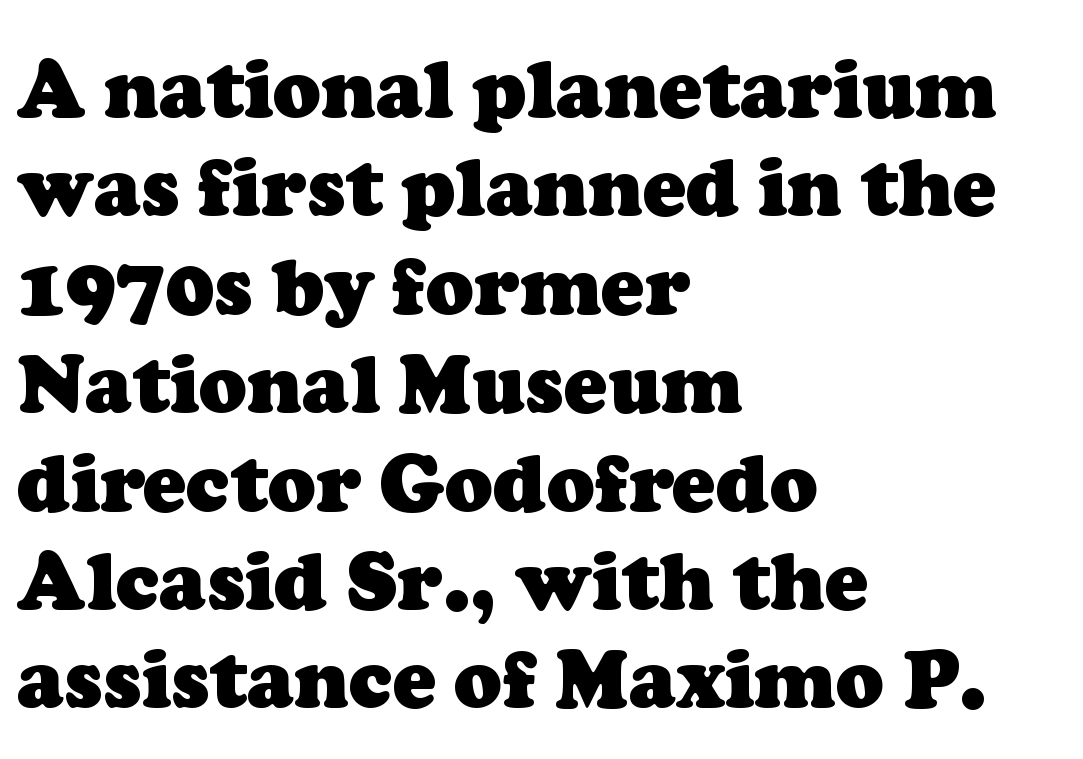
{"serif": "yes", "bold": "yes", "weight": "heavy", "width": "normal", "stroke_contrast": "low", "x_height": "medium", "monospaced": "no", "underline": "no", "align": "left", "line_spacing_ratio": 1.23, "letter_spacing": "normal", "letter_spacing_em": 0.0, "glyph_px": 80}
